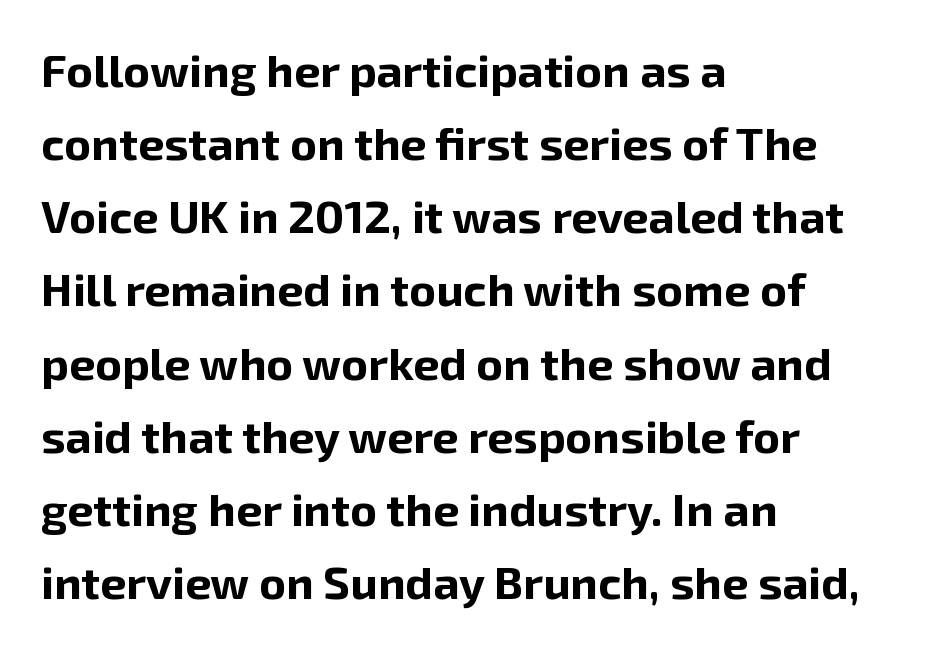
The image shows 46 px bold sans-serif type, upright; set left-aligned, normal line spacing (1.59x), normal letter spacing, not underlined; low stroke contrast and a medium x-height.
